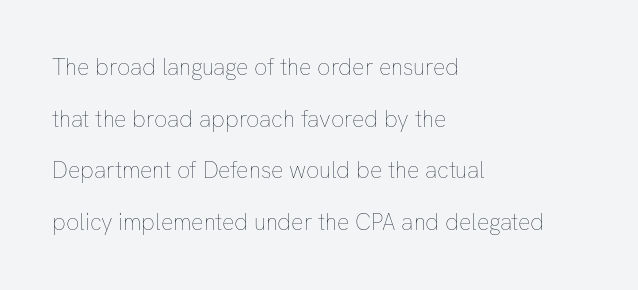
Q: Is the text bold? A: No.
Q: Is the text italic (slanted)? A: No, it is upright.
Q: Is the text underlined? A: No.
Q: How is the paragraph aligned? A: Left-aligned.
Q: Is the spacing between letters normal or unusually wide? A: Normal.
Q: Is the spacing between lines tight, normal or loose? A: Loose.
